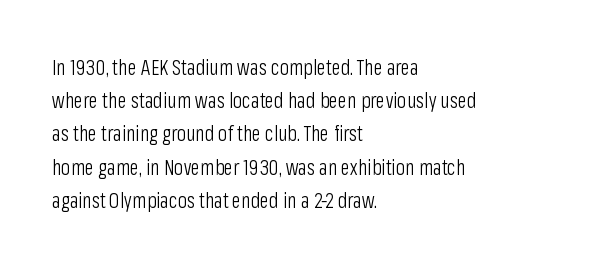
{"italic": "no", "bold": "no", "underline": "no", "align": "left", "line_spacing": "normal", "line_spacing_ratio": 1.58, "letter_spacing": "normal", "letter_spacing_em": 0.0, "glyph_px": 21}
